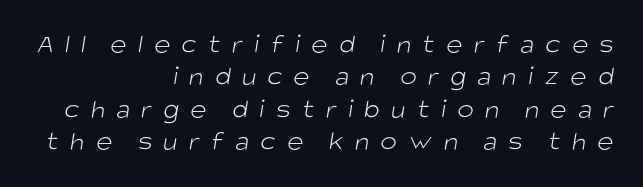
Spacing verdict: proportional, widths tailored to each character. The passage shown is typeset with a sans-serif family. The line texture is sparse and dotted thanks to wide tracking. Is the type heavy? It reads as light-to-regular instead. The baseline area is clear.
